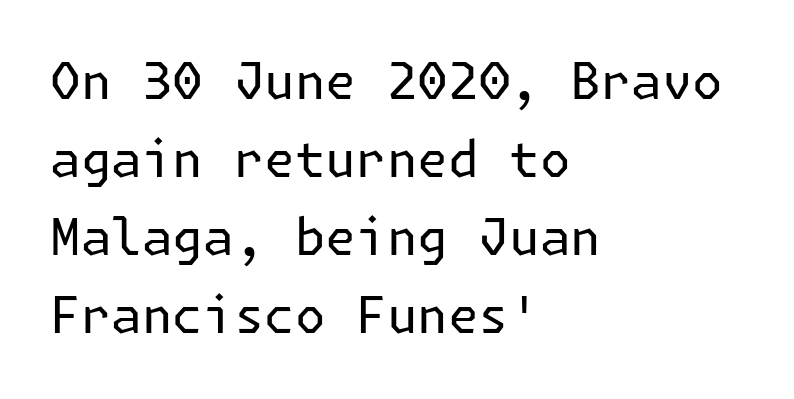
Q: Is the text bold? A: No.
Q: Is the text italic (slanted)? A: No, it is upright.
Q: Is the typeface a serif or a sans-serif typeface? A: Sans-serif.
Q: Is the text underlined? A: No.
Q: How is the paragraph aligned? A: Left-aligned.
Q: Is the spacing between letters normal or unusually wide? A: Normal.
Q: Is the spacing between lines tight, normal or loose? A: Normal.
Q: Width (condensed, normal, or wide)? A: Normal.
Q: Stroke contrast? A: Low.
Q: x-height? A: Medium.
